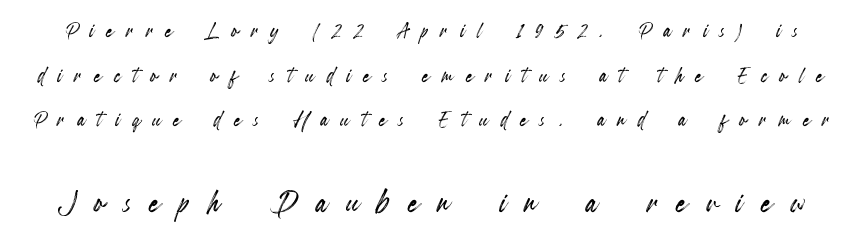
The image shows 40 px condensed type; set normal line spacing (1.65x), unusually wide letter spacing (+0.47 em), not underlined; the second (bottom) block is 1.48x larger; a small x-height.
